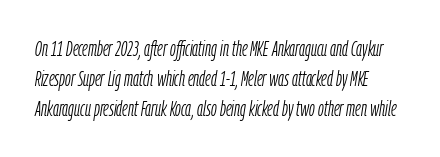
{"italic": "yes", "lean": "right", "slant_degrees": 9, "bold": "no", "underline": "no", "line_spacing": "normal", "line_spacing_ratio": 1.43, "letter_spacing": "normal", "letter_spacing_em": 0.0, "glyph_px": 21}
